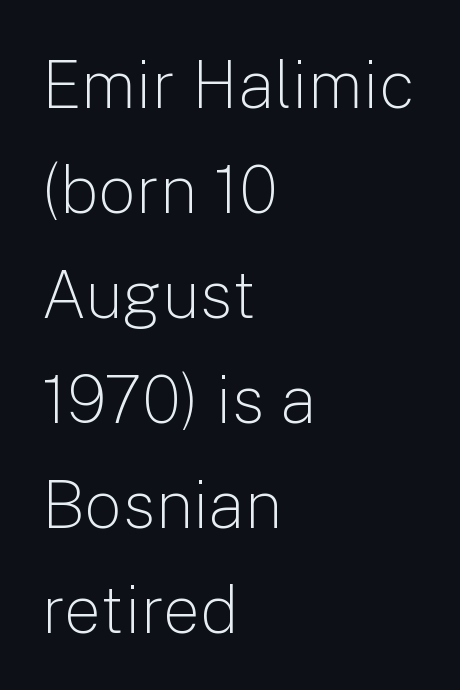
The image shows 66 px light sans-serif type, upright; set left-aligned, normal line spacing (1.59x), normal letter spacing, not underlined; low stroke contrast and a medium x-height.
